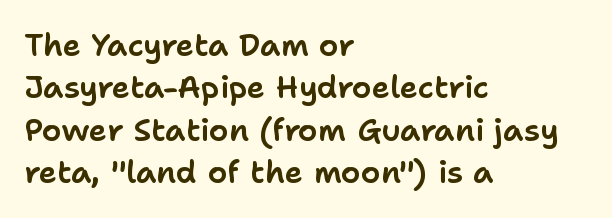
The image shows 31 px sans-serif type, upright; set left-aligned, normal line spacing (1.37x), normal letter spacing, not underlined; low stroke contrast and a medium x-height.
